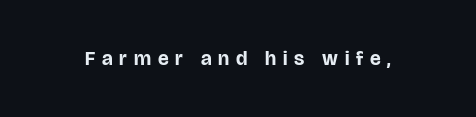
The image shows 20 px bold type, upright; set unusually wide letter spacing (+0.34 em), not underlined.
